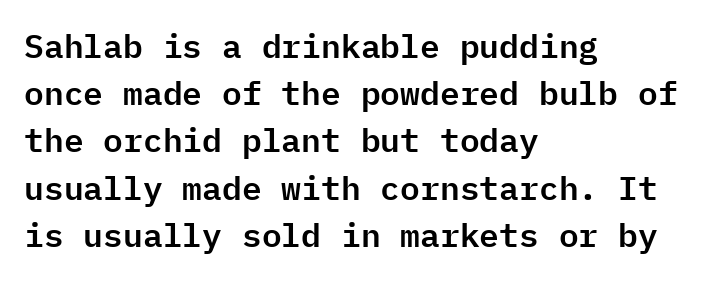
What kind of face is this? One without serifs — a sans. Letters rest on an invisible, unmarked baseline. Line spacing here is normal. The paragraph shown leans on its left margin. It's the straight-up-and-down kind of type. Look at the tracking — it's just the regular setting, nothing added.
